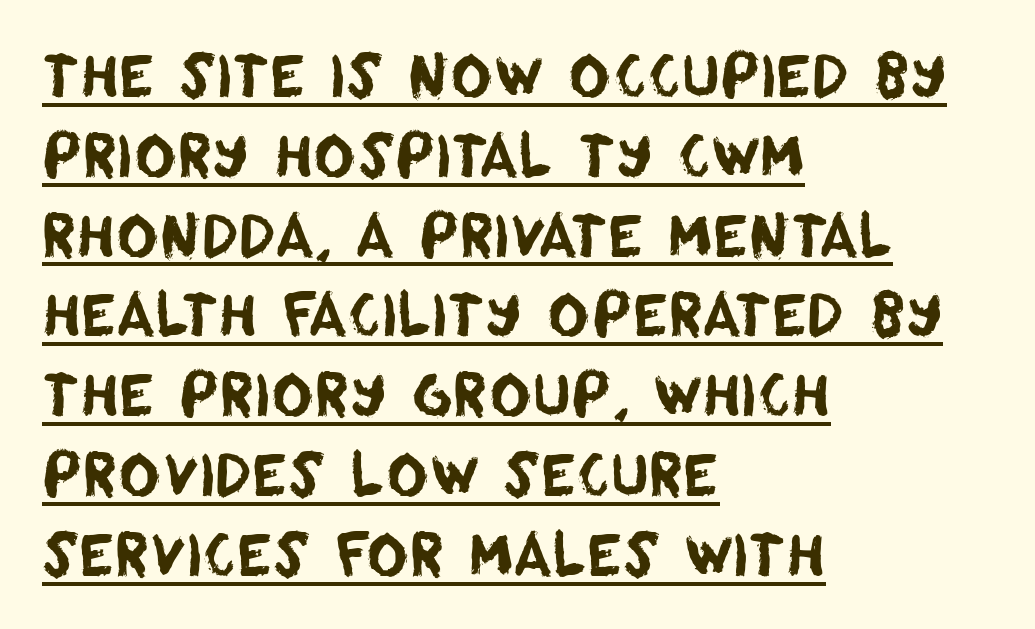
Q: Is the typeface a serif or a sans-serif typeface? A: Sans-serif.
Q: Is the text underlined? A: Yes.
Q: How is the paragraph aligned? A: Left-aligned.
Q: Is the spacing between letters normal or unusually wide? A: Normal.
Q: Is the spacing between lines tight, normal or loose? A: Normal.
Q: Width (condensed, normal, or wide)? A: Normal.
Q: Stroke contrast? A: Low.
Q: x-height? A: Large.
Q: Monospaced? A: No.
